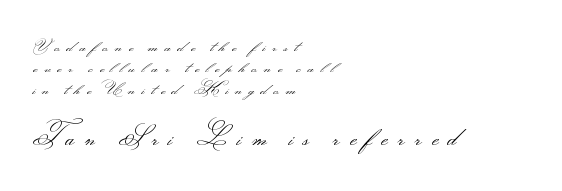
{"bold": "no", "underline": "no", "align": "left", "line_spacing": "normal", "line_spacing_ratio": 1.26, "letter_spacing": "wide", "letter_spacing_em": 0.39, "larger_block": "second", "size_ratio": 1.47, "glyph_px": 25}
